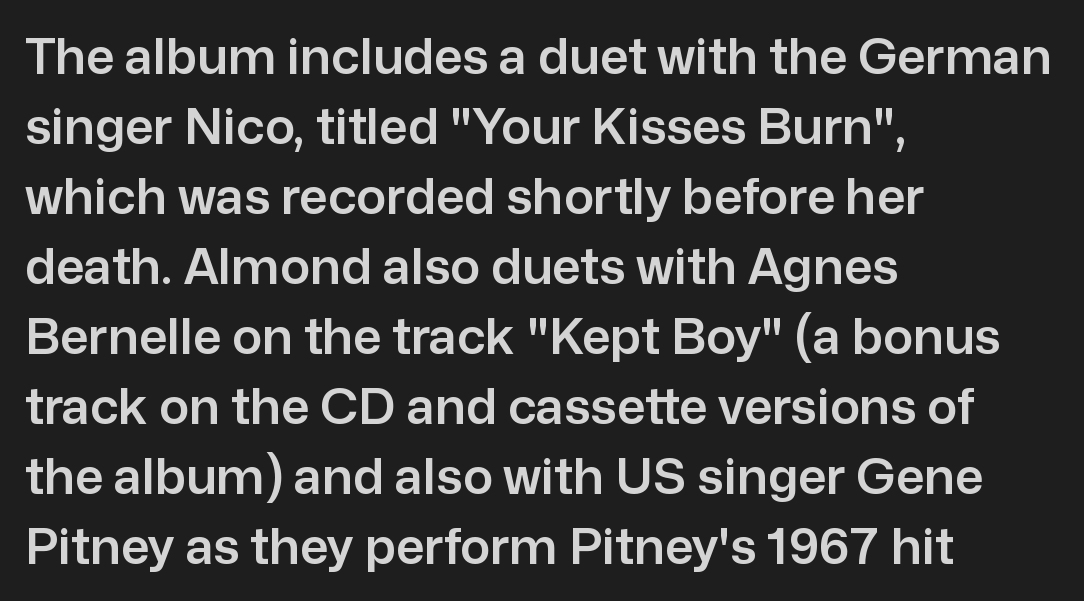
The text was rendered using a sans face with plain stroke endings. The tracking reads as untouched default to a designer's eye. Rows of type keep a routine distance in the vertical direction. A roman cut, with each character standing at attention. Here the designer chose a conventional face with non-uniform glyph widths.
